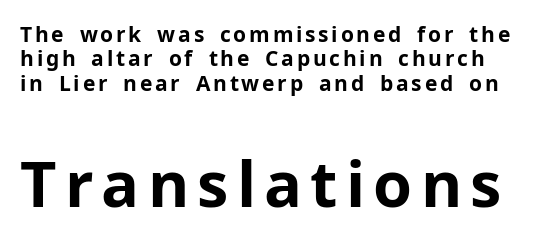
Larger block? The one below; the one above is distinctly smaller. Vertical strokes here are truly vertical. Think of a printed novel: that variable character pitch is what you see here. The font family rendered here belongs to the sans-serif group. A clean baseline with only descenders dipping below it. Weight: bold.
